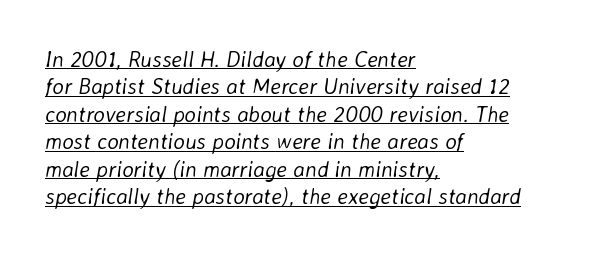
{"italic": "yes", "lean": "right", "slant_degrees": 8, "bold": "no", "underline": "yes", "align": "left", "line_spacing": "normal", "line_spacing_ratio": 1.25, "letter_spacing": "normal", "letter_spacing_em": 0.0, "glyph_px": 22}
